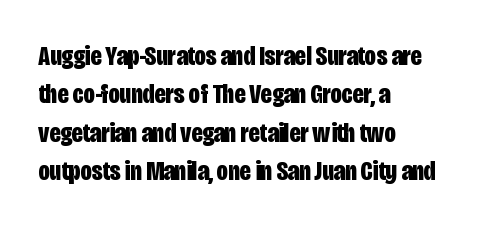
{"serif": "no", "italic": "no", "bold": "yes", "weight": "bold", "width": "condensed", "stroke_contrast": "low", "x_height": "large", "monospaced": "no", "underline": "no", "align": "left", "line_spacing": "normal", "line_spacing_ratio": 1.37, "letter_spacing": "normal", "letter_spacing_em": 0.0, "glyph_px": 28}
